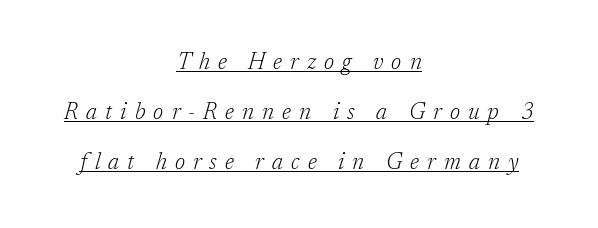
Q: Is the text bold? A: No.
Q: Is the text italic (slanted)? A: Yes, it leans right by about 17 degrees.
Q: Is the text underlined? A: Yes.
Q: How is the paragraph aligned? A: Centered.
Q: Is the spacing between letters normal or unusually wide? A: Unusually wide.
Q: Is the spacing between lines tight, normal or loose? A: Loose.
